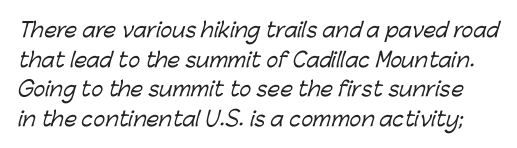
Q: Is the text underlined? A: No.
Q: Is the spacing between letters normal or unusually wide? A: Normal.
Q: Is the spacing between lines tight, normal or loose? A: Normal.
